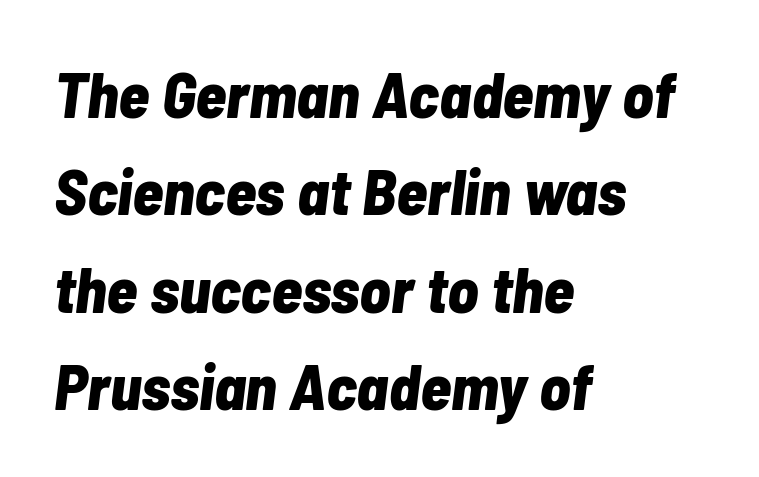
Q: Is the text bold? A: Yes.
Q: Is the text italic (slanted)? A: Yes, it leans right by about 7 degrees.
Q: Is the text underlined? A: No.
Q: How is the paragraph aligned? A: Left-aligned.
Q: Is the spacing between letters normal or unusually wide? A: Normal.
Q: Is the spacing between lines tight, normal or loose? A: Normal.
Q: Width (condensed, normal, or wide)? A: Condensed.
Q: Stroke contrast? A: Low.
Q: x-height? A: Medium.
Q: Monospaced? A: No.
